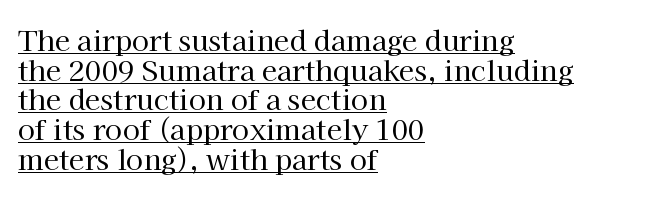
Q: Is the text bold? A: No.
Q: Is the text italic (slanted)? A: No, it is upright.
Q: Is the typeface a serif or a sans-serif typeface? A: Serif.
Q: Is the text underlined? A: Yes.
Q: How is the paragraph aligned? A: Left-aligned.
Q: Is the spacing between letters normal or unusually wide? A: Normal.
Q: Is the spacing between lines tight, normal or loose? A: Tight.
Q: Width (condensed, normal, or wide)? A: Normal.
Q: Stroke contrast? A: High.
Q: x-height? A: Medium.
Q: Monospaced? A: No.
